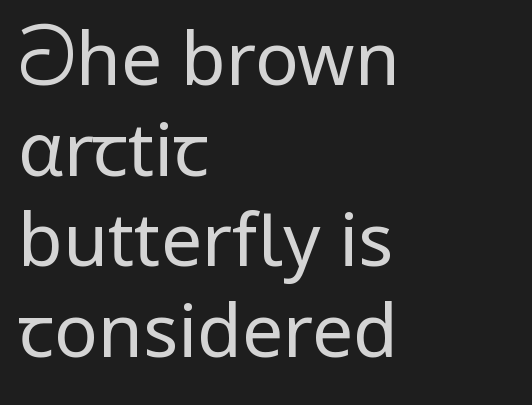
{"serif": "no", "italic": "no", "bold": "no", "weight": "regular", "width": "normal", "stroke_contrast": "low", "x_height": "medium", "monospaced": "no", "underline": "no", "align": "left", "line_spacing_ratio": 1.24, "letter_spacing": "normal", "letter_spacing_em": 0.0, "glyph_px": 73}
